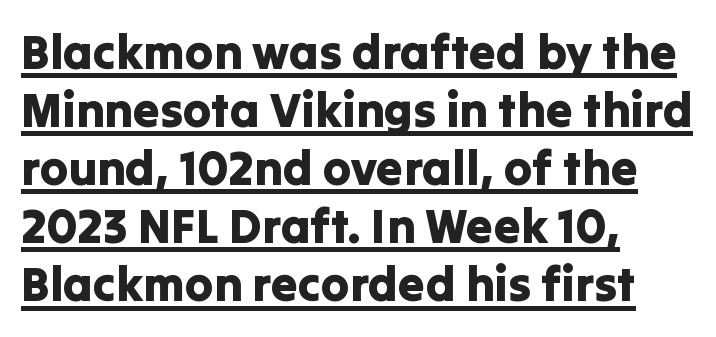
The image shows 48 px sans-serif type, upright; set left-aligned, line spacing 1.21x, normal letter spacing, underlined; low stroke contrast and a medium x-height.
